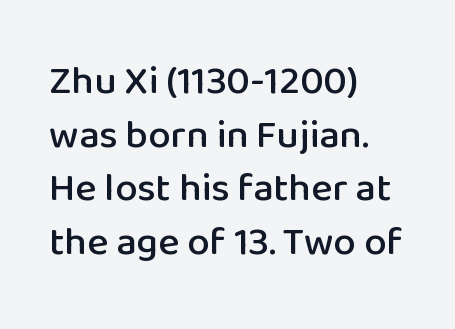
Whoever set this chose a conventional vertical rhythm. A typesetter would mark this as roman, not italic. Anything drawn beneath the words? Only blank space. Grotesque or geometric, the face here clearly has no serifs.
